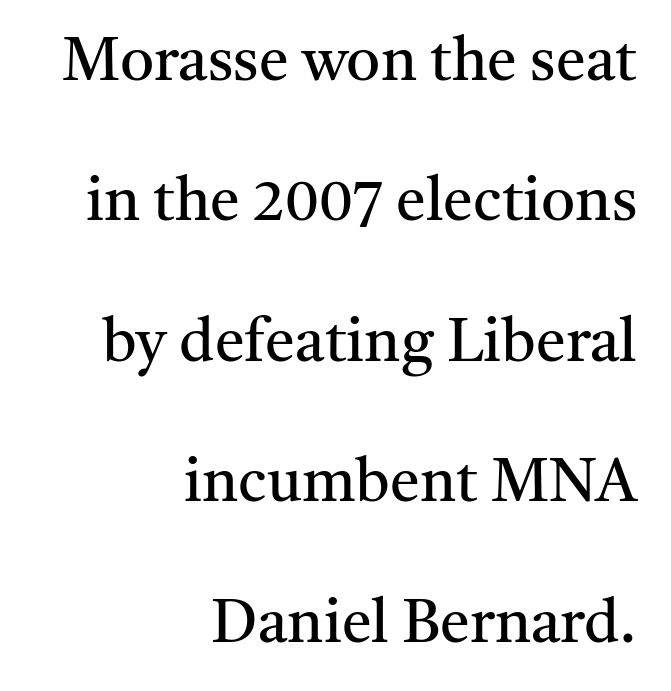
Q: Is the text bold? A: No.
Q: Is the text italic (slanted)? A: No, it is upright.
Q: Is the typeface a serif or a sans-serif typeface? A: Serif.
Q: Is the text underlined? A: No.
Q: How is the paragraph aligned? A: Right-aligned.
Q: Is the spacing between letters normal or unusually wide? A: Normal.
Q: Is the spacing between lines tight, normal or loose? A: Loose.
Q: Width (condensed, normal, or wide)? A: Normal.
Q: Stroke contrast? A: Medium.
Q: x-height? A: Medium.
Q: Monospaced? A: No.
